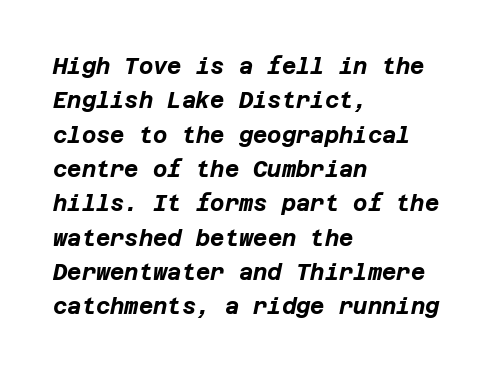
Q: Is the text bold? A: Yes.
Q: Is the text italic (slanted)? A: Yes, it leans right by about 12 degrees.
Q: Is the text underlined? A: No.
Q: How is the paragraph aligned? A: Left-aligned.
Q: Is the spacing between letters normal or unusually wide? A: Normal.
Q: Is the spacing between lines tight, normal or loose? A: Normal.
